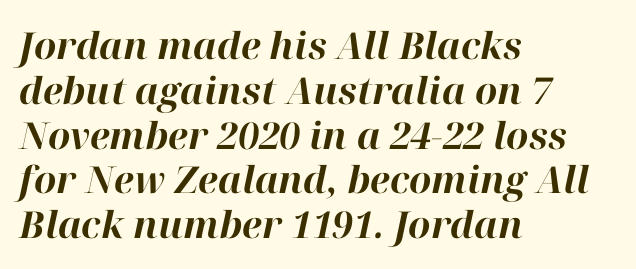
The image shows 37 px bold type, italic (leaning right); set left-aligned, line spacing 1.21x, normal letter spacing, not underlined; high stroke contrast and a medium x-height.
